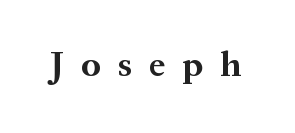
Q: Is the text bold? A: Yes.
Q: Is the text italic (slanted)? A: No, it is upright.
Q: Is the typeface a serif or a sans-serif typeface? A: Serif.
Q: Is the text underlined? A: No.
Q: Is the spacing between letters normal or unusually wide? A: Unusually wide.
Q: Width (condensed, normal, or wide)? A: Normal.
Q: Stroke contrast? A: Medium.
Q: x-height? A: Medium.
Q: Monospaced? A: No.
